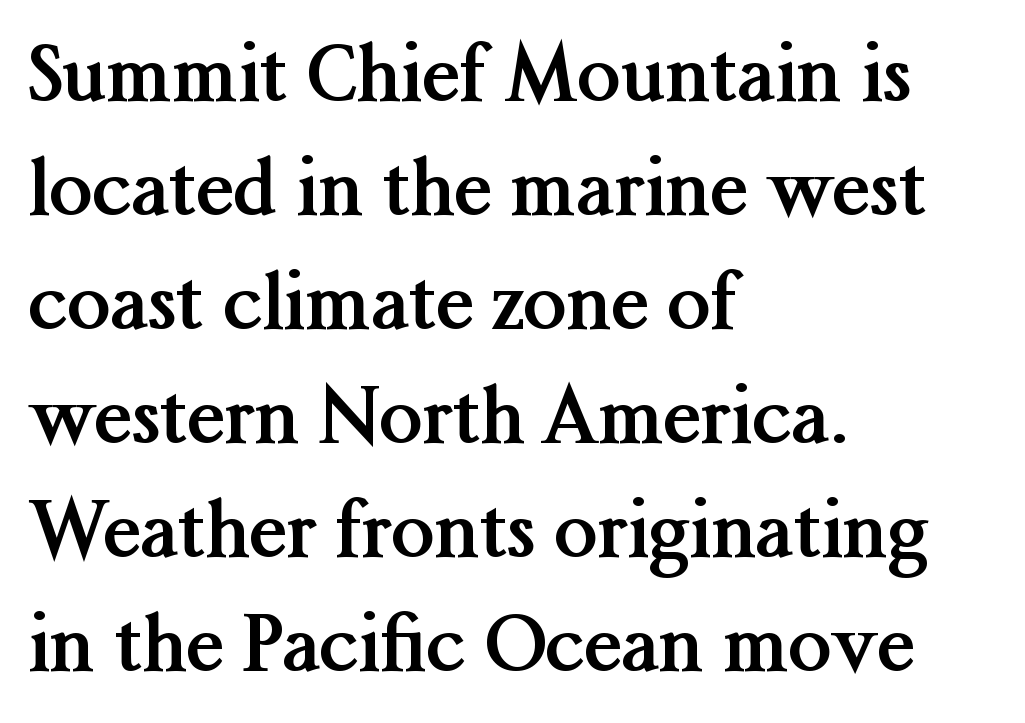
The image shows 77 px semibold serif type, upright; set left-aligned, normal line spacing (1.48x), normal letter spacing, not underlined; medium stroke contrast and a medium x-height.
